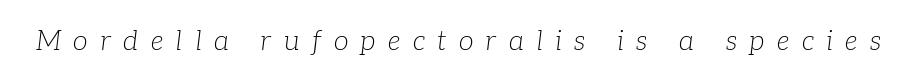
{"italic": "yes", "lean": "right", "slant_degrees": 7, "bold": "no", "underline": "no", "letter_spacing": "wide", "letter_spacing_em": 0.46, "glyph_px": 27}
